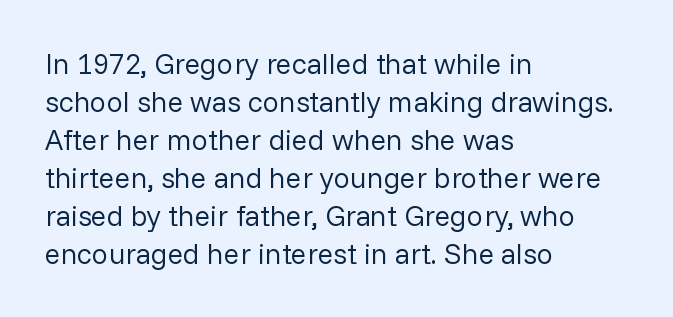
The font sits on the lighter half of the weight spectrum, regular included. The space between consecutive lines is moderate. Proportional: the letters do not fall into vertical columns. Unmarked baselines from the first word to the last.
